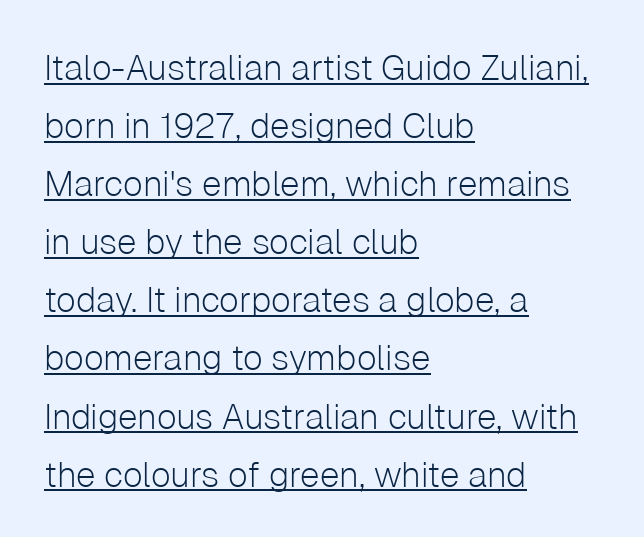
Vertical stems look standard width or narrower in stroke. Nothing sits at the stroke ends, so this counts as sans-serif. Posture: upright roman. Has an underline been added? It has. The lines sit at an ordinary, default distance from one another. The letters sit at their default tracking, neither squeezed nor spread.
